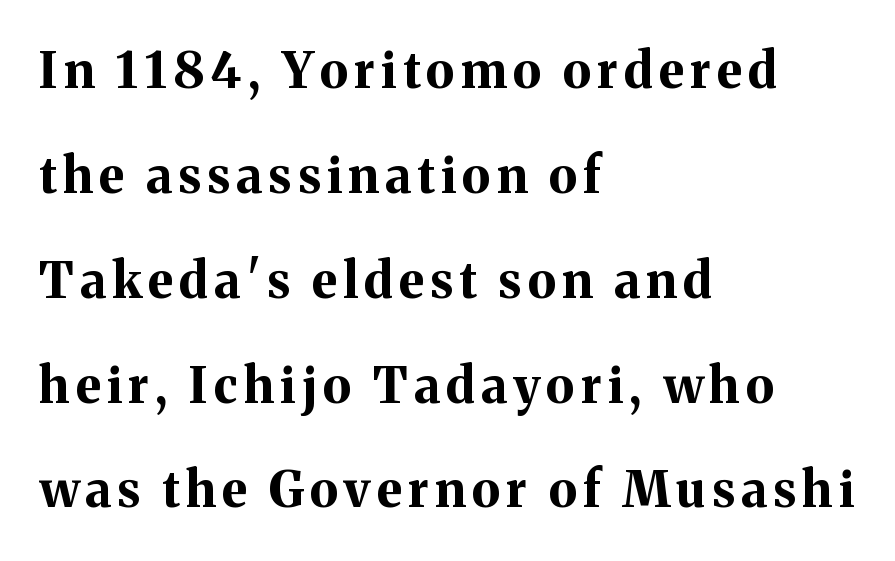
{"serif": "yes", "italic": "no", "bold": "yes", "weight": "bold", "width": "normal", "stroke_contrast": "medium", "x_height": "medium", "monospaced": "no", "underline": "no", "align": "left", "line_spacing": "loose", "line_spacing_ratio": 2.14, "glyph_px": 49}
